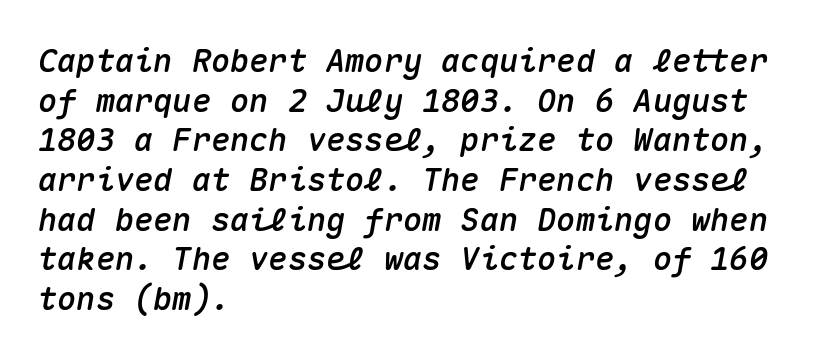
Q: Is the text italic (slanted)? A: Yes, it leans right by about 10 degrees.
Q: Is the text underlined? A: No.
Q: How is the paragraph aligned? A: Left-aligned.
Q: Is the spacing between letters normal or unusually wide? A: Normal.
Q: Width (condensed, normal, or wide)? A: Normal.
Q: Stroke contrast? A: Medium.
Q: x-height? A: Medium.
Q: Monospaced? A: Yes.
